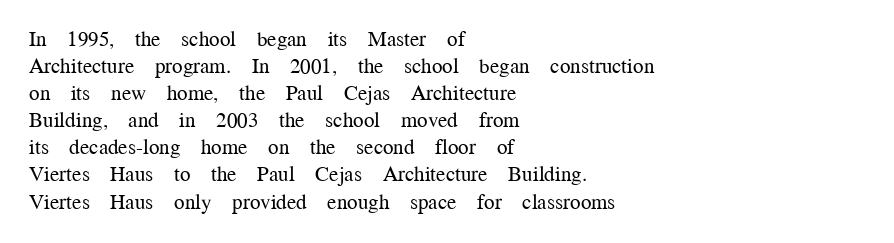
The passage shown is not underscored anywhere. Summary of vertical rhythm: regular, with standard interline spacing. The rag falls on the right side of this text block. Notice how the stems are strictly vertical — no italics here. Vertical stems look standard width or narrower in stroke.
